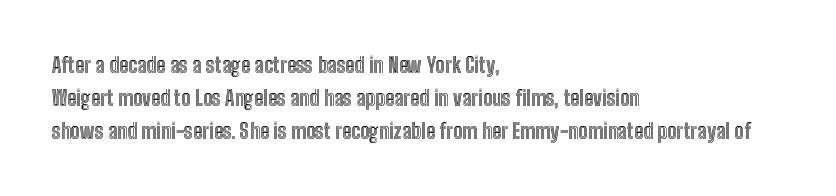
Q: Is the text italic (slanted)? A: No, it is upright.
Q: Is the text underlined? A: No.
Q: How is the paragraph aligned? A: Left-aligned.
Q: Is the spacing between letters normal or unusually wide? A: Normal.
Q: Is the spacing between lines tight, normal or loose? A: Normal.
